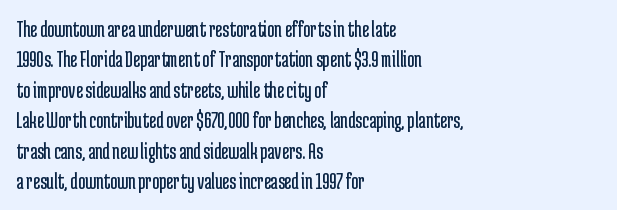
{"italic": "no", "bold": "no", "underline": "no", "align": "left", "line_spacing": "normal", "line_spacing_ratio": 1.27, "letter_spacing": "normal", "letter_spacing_em": 0.0, "glyph_px": 24}
